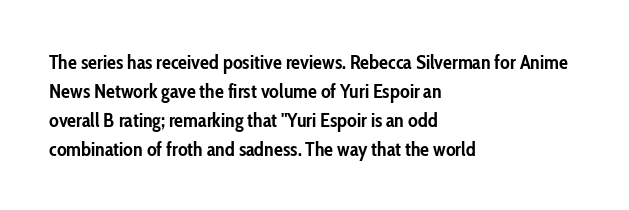
{"italic": "no", "bold": "yes", "underline": "no", "align": "left", "line_spacing": "normal", "line_spacing_ratio": 1.45, "letter_spacing": "normal", "letter_spacing_em": 0.0, "glyph_px": 20}
